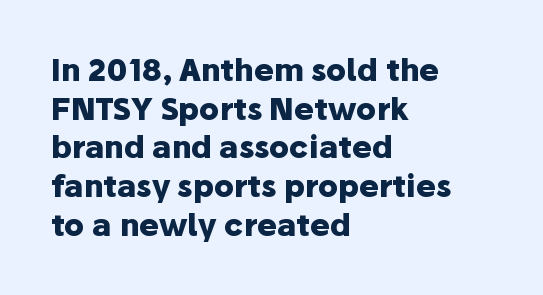
Stroke terminals: plain, sans-serif. The sample has been set heavy, in full bold. Posture: vertical. The rows are spaced the way most documents space them.
